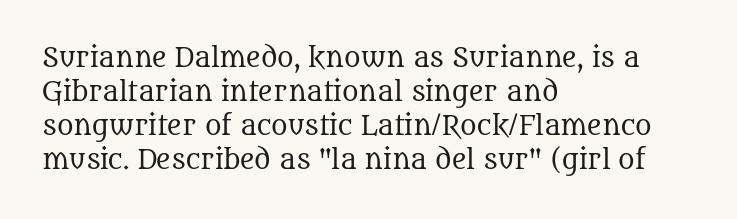
Q: Is the text bold? A: No.
Q: Is the text italic (slanted)? A: No, it is upright.
Q: Is the text underlined? A: No.
Q: How is the paragraph aligned? A: Left-aligned.
Q: Is the spacing between letters normal or unusually wide? A: Normal.
Q: Is the spacing between lines tight, normal or loose? A: Normal.
